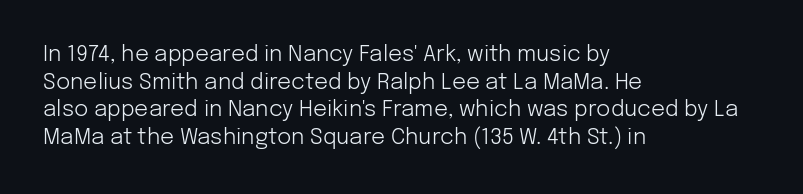
The image shows 22 px text type, upright; set left-aligned, normal line spacing (1.26x), normal letter spacing, not underlined.
